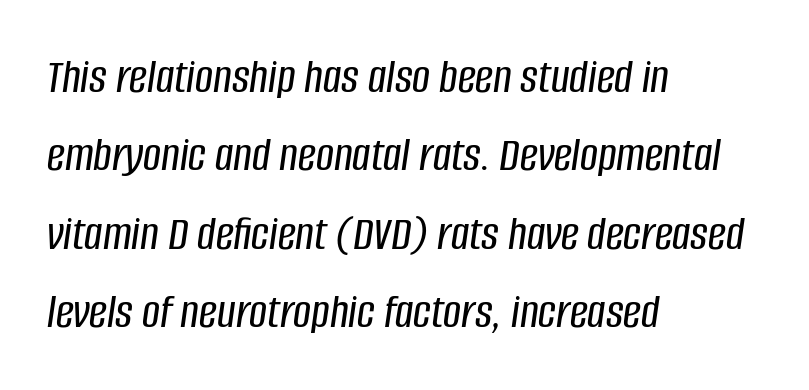
Q: Is the text italic (slanted)? A: Yes, it leans right by about 8 degrees.
Q: Is the text underlined? A: No.
Q: How is the paragraph aligned? A: Left-aligned.
Q: Is the spacing between letters normal or unusually wide? A: Normal.
Q: Is the spacing between lines tight, normal or loose? A: Normal.
Q: Width (condensed, normal, or wide)? A: Condensed.
Q: Stroke contrast? A: Low.
Q: x-height? A: Large.
Q: Monospaced? A: No.
